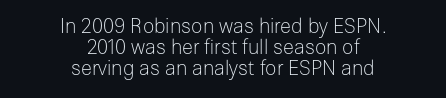
The image shows 20 px text type, upright; set centered, tight line spacing (1.04x), normal letter spacing, not underlined.
